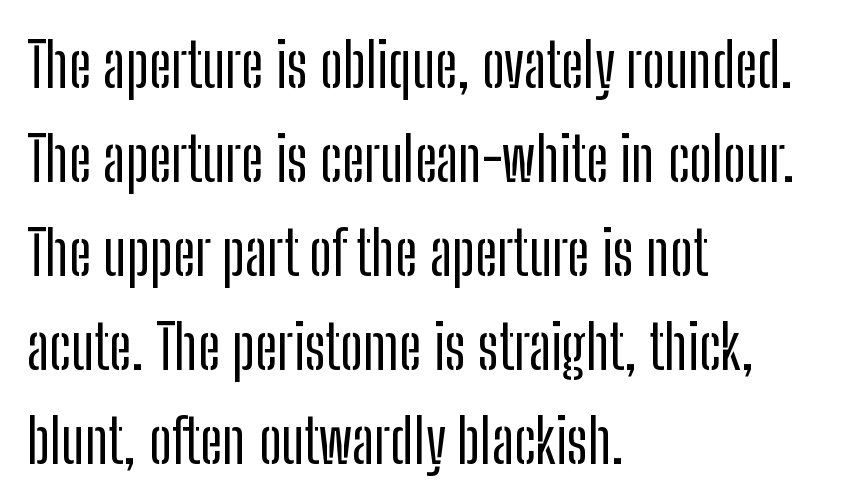
{"serif": "no", "italic": "no", "width": "condensed", "stroke_contrast": "low", "x_height": "medium", "monospaced": "no", "underline": "no", "align": "left", "line_spacing": "normal", "line_spacing_ratio": 1.54, "letter_spacing": "normal", "letter_spacing_em": 0.0, "glyph_px": 61}
